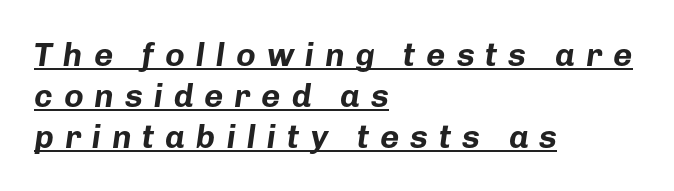
{"italic": "yes", "lean": "right", "slant_degrees": 8, "bold": "yes", "weight": "bold", "width": "normal", "stroke_contrast": "low", "x_height": "medium", "monospaced": "no", "underline": "yes", "align": "left", "line_spacing_ratio": 1.24, "letter_spacing": "wide", "letter_spacing_em": 0.33, "glyph_px": 33}
